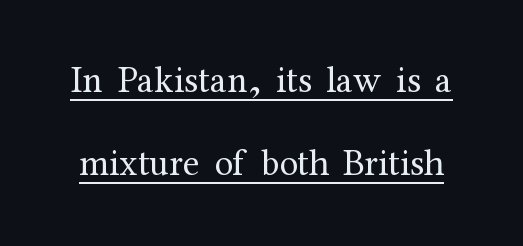
The glyphs are accompanied by a horizontal stroke just below them. Nothing unusual about the tracking: characters are spaced as the font intends. The letters advance in unequal steps, a hallmark of proportional type. Quick note: interline space is abundant. What kind of face is this? One with serifs. Is the type heavy? It reads as light-to-regular instead.
